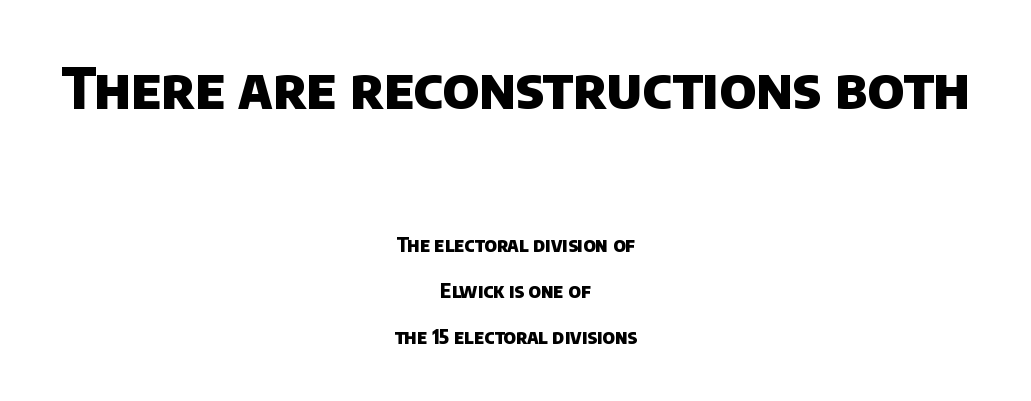
Q: Is the text bold? A: Yes.
Q: Is the typeface a serif or a sans-serif typeface? A: Sans-serif.
Q: Is the text underlined? A: No.
Q: How is the paragraph aligned? A: Centered.
Q: Is the spacing between letters normal or unusually wide? A: Normal.
Q: Is the spacing between lines tight, normal or loose? A: Loose.
Q: Which block of text is set in a larger size, the first (top) or the second (bottom)? A: The first (top) one.
Q: Width (condensed, normal, or wide)? A: Normal.
Q: Stroke contrast? A: Low.
Q: x-height? A: Large.
Q: Monospaced? A: No.
